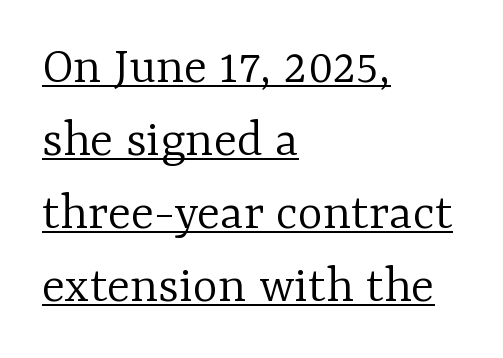
What stands out about the letter spacing? Nothing — it is the standard amount. Unbolded letterforms with no extra heft. Emphasis is given by a line drawn under the lettering. The vertical gap from one line to the next is medium. A typesetter would call this proportional, since set widths differ per character.
